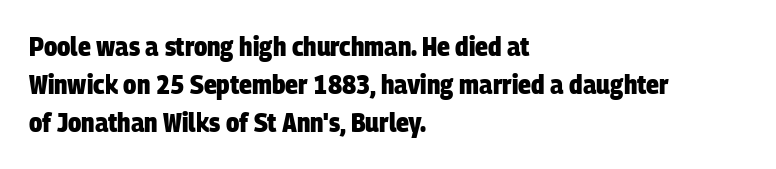
The image shows 27 px bold type; set left-aligned, normal line spacing (1.41x), normal letter spacing, not underlined.
